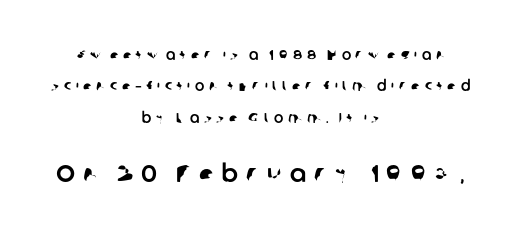
{"underline": "no", "align": "center", "line_spacing": "loose", "line_spacing_ratio": 2.25, "letter_spacing": "wide", "letter_spacing_em": 0.33, "larger_block": "second", "size_ratio": 1.71, "glyph_px": 24}
